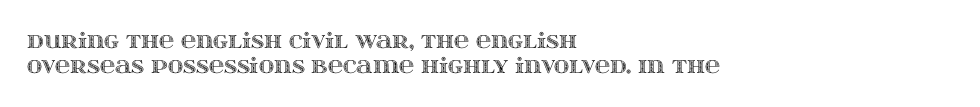
Posture: straight, roman, zero tilt. A clean baseline with only descenders dipping below it. Does the copy run flush right? No — it runs flush left. Tracking value appears to be zero — textbook default spacing.
